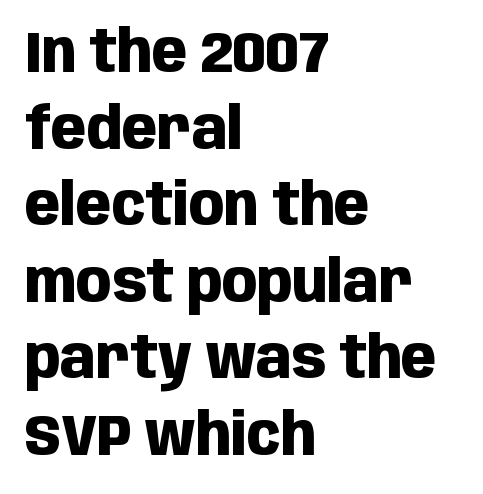
The image shows 58 px heavy, condensed sans-serif type, upright; set left-aligned, normal line spacing (1.32x), normal letter spacing, not underlined; low stroke contrast and a large x-height.
